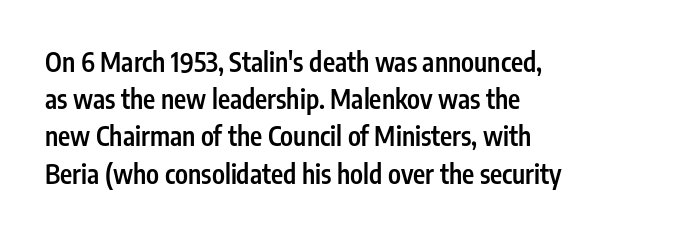
The strokes are fattened partway — semibold, not bold. The rendering uses a moderate line-height, typical for paragraphs. This sample uses plain, unmodified letter spacing. Any mark beneath the type? The region is blank.
